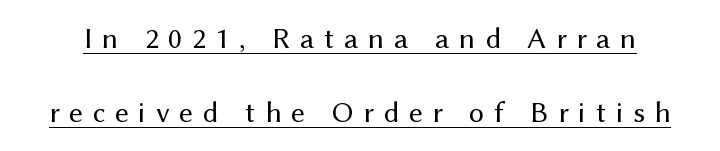
Q: Is the text bold? A: No.
Q: Is the text italic (slanted)? A: No, it is upright.
Q: Is the typeface a serif or a sans-serif typeface? A: Sans-serif.
Q: Is the text underlined? A: Yes.
Q: Is the spacing between letters normal or unusually wide? A: Unusually wide.
Q: Is the spacing between lines tight, normal or loose? A: Loose.
Q: Width (condensed, normal, or wide)? A: Normal.
Q: Stroke contrast? A: Medium.
Q: x-height? A: Medium.
Q: Monospaced? A: No.
